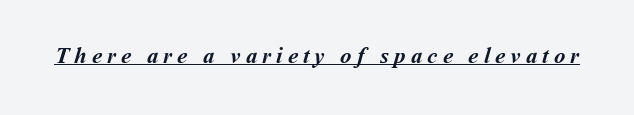
The image shows 23 px bold type; set unusually wide letter spacing (+0.22 em), underlined.
